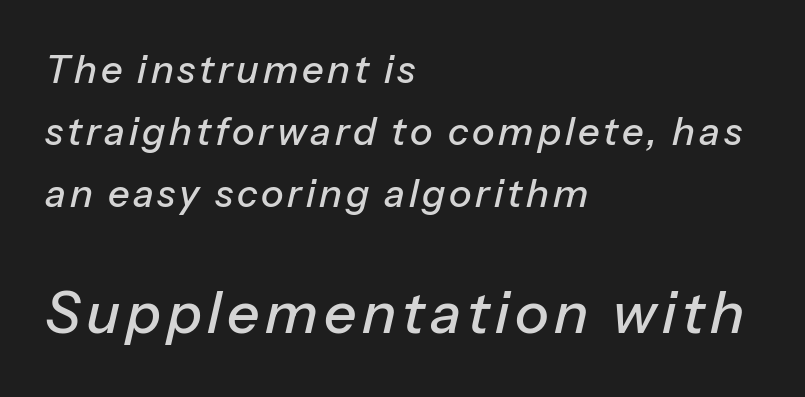
Q: Is the text italic (slanted)? A: Yes, it leans right by about 13 degrees.
Q: Is the text underlined? A: No.
Q: How is the paragraph aligned? A: Left-aligned.
Q: Is the spacing between lines tight, normal or loose? A: Normal.
Q: Which block of text is set in a larger size, the first (top) or the second (bottom)? A: The second (bottom) one.
Q: Width (condensed, normal, or wide)? A: Normal.
Q: Stroke contrast? A: Low.
Q: x-height? A: Medium.
Q: Monospaced? A: No.
